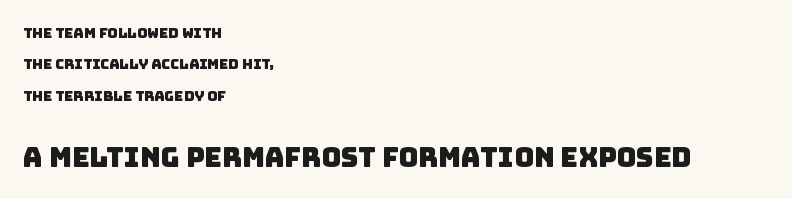
{"underline": "no", "align": "left", "line_spacing": "loose", "line_spacing_ratio": 2.24, "letter_spacing": "normal", "letter_spacing_em": 0.0, "larger_block": "second", "size_ratio": 1.93, "glyph_px": 27}
